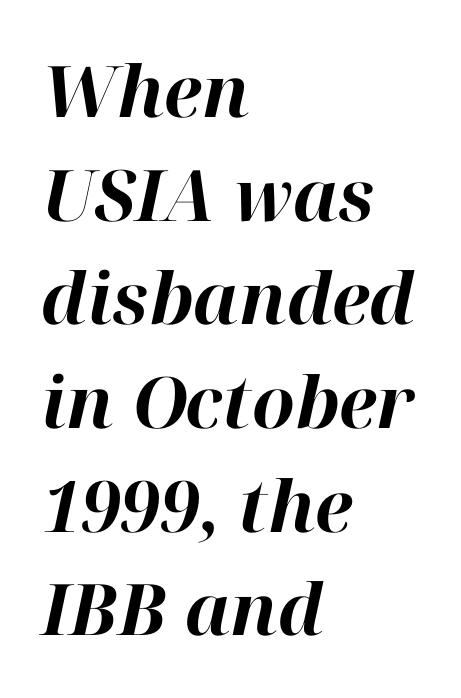
Strokes here are thick enough to call this a true bold. Rule under the text: the space is simply empty. The leading is moderate, giving the passage an even texture. A classic flush-left, rag-right setting is used for this passage. Look at the tracking — it's just the regular setting, nothing added. The axis of the letterforms is tilted away from vertical.
